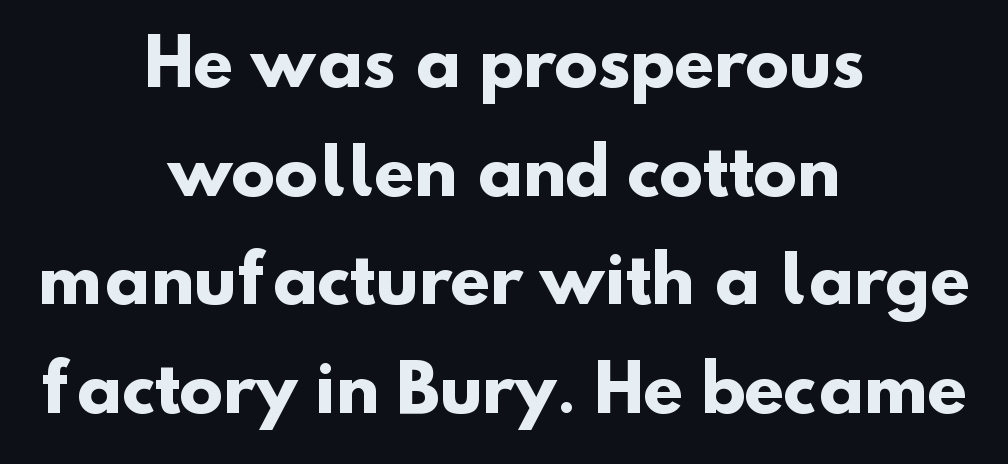
{"serif": "no", "bold": "yes", "weight": "heavy", "width": "normal", "stroke_contrast": "low", "x_height": "small", "monospaced": "no", "underline": "no", "align": "center", "line_spacing": "normal", "line_spacing_ratio": 1.67, "letter_spacing": "normal", "letter_spacing_em": 0.0, "glyph_px": 65}
